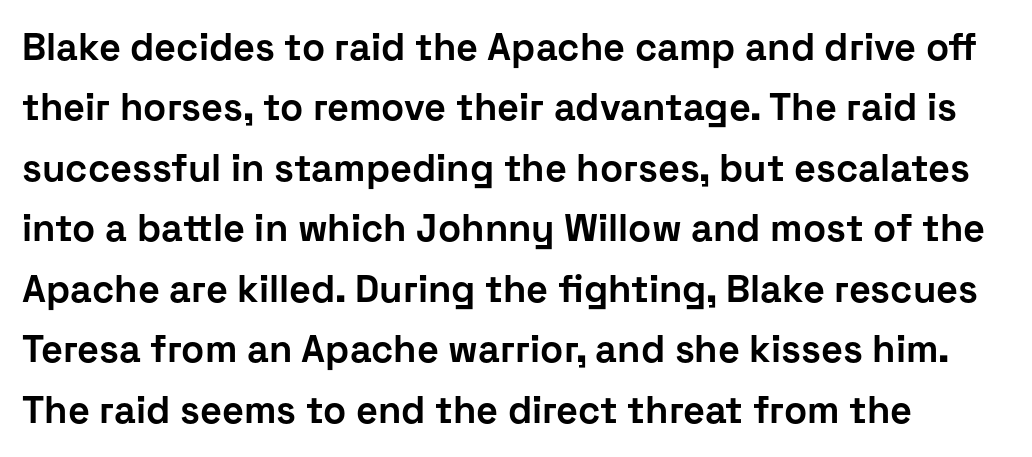
Standard letterfit; no display-style spreading of the glyphs. Each row of text sits above clean, open space. This rendering employs a face without finishing strokes, i.e., a sans-serif. The rendering uses natural spacing where letterforms have individual widths.
